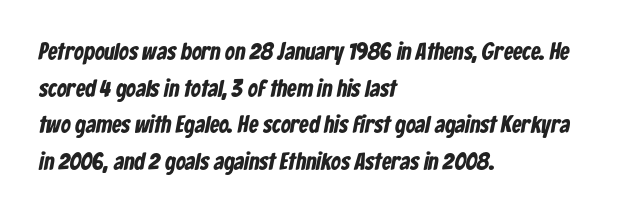
Q: Is the text bold? A: Yes.
Q: Is the text underlined? A: No.
Q: How is the paragraph aligned? A: Left-aligned.
Q: Is the spacing between letters normal or unusually wide? A: Normal.
Q: Is the spacing between lines tight, normal or loose? A: Normal.
